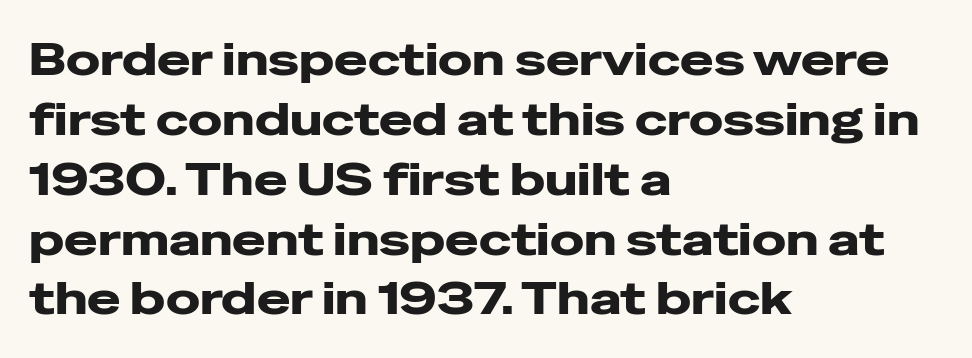
Spacing verdict: proportional, widths tailored to each character. In terms of letterspacing, this is plain default setting. The strokes are fattened all the way to bold. Reading down the block, your eye returns to a fixed left position each line. The designer went with a sans here, leaving each stem footless.
